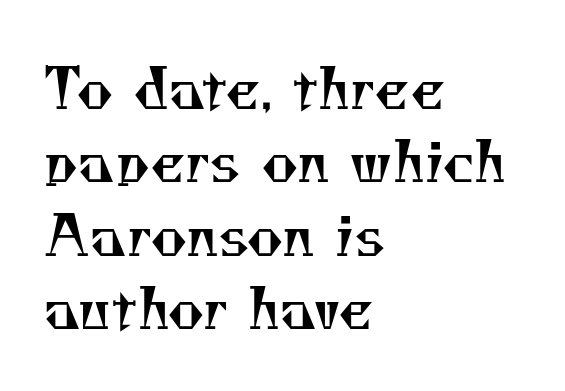
Q: Is the text bold? A: No.
Q: Is the typeface a serif or a sans-serif typeface? A: Serif.
Q: Is the text underlined? A: No.
Q: How is the paragraph aligned? A: Left-aligned.
Q: Is the spacing between letters normal or unusually wide? A: Normal.
Q: Is the spacing between lines tight, normal or loose? A: Normal.
Q: Width (condensed, normal, or wide)? A: Normal.
Q: Stroke contrast? A: Medium.
Q: x-height? A: Small.
Q: Monospaced? A: No.
